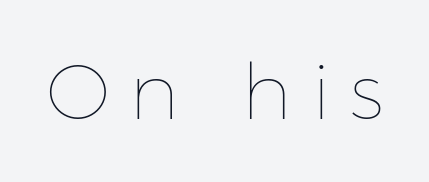
The image shows 78 px thin type, upright; set unusually wide letter spacing (+0.25 em), not underlined; low stroke contrast and a medium x-height.
